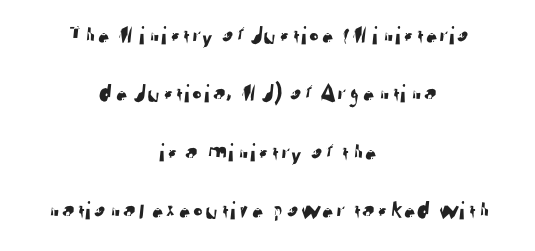
The image shows 26 px text type; set centered, loose line spacing (2.25x), normal letter spacing, not underlined.
